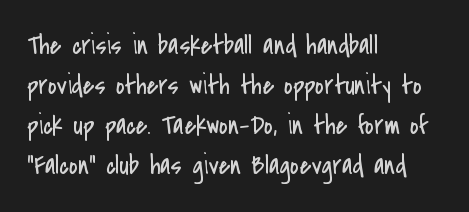
{"italic": "no", "bold": "no", "underline": "no", "align": "left", "line_spacing": "normal", "line_spacing_ratio": 1.48, "letter_spacing": "normal", "letter_spacing_em": 0.0, "glyph_px": 27}
